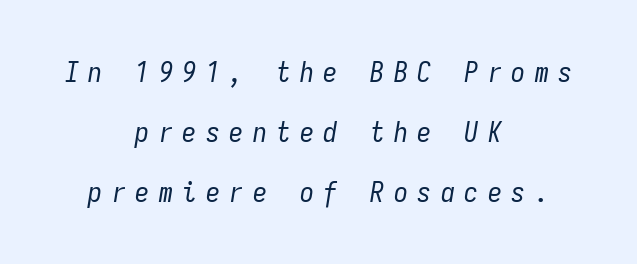
Q: Is the text bold? A: No.
Q: Is the text italic (slanted)? A: Yes, it leans right by about 9 degrees.
Q: Is the text underlined? A: No.
Q: How is the paragraph aligned? A: Centered.
Q: Is the spacing between letters normal or unusually wide? A: Unusually wide.
Q: Is the spacing between lines tight, normal or loose? A: Loose.
Q: Width (condensed, normal, or wide)? A: Condensed.
Q: Stroke contrast? A: Low.
Q: x-height? A: Medium.
Q: Monospaced? A: Yes.
